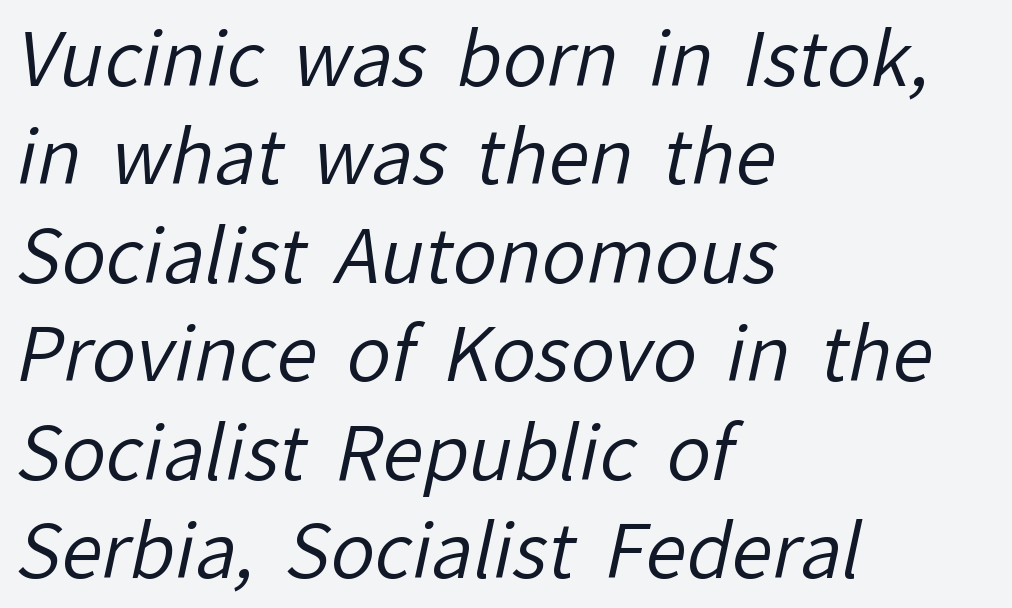
{"serif": "no", "bold": "no", "weight": "regular", "width": "normal", "stroke_contrast": "low", "x_height": "medium", "monospaced": "no", "underline": "no", "align": "left", "line_spacing": "normal", "line_spacing_ratio": 1.33, "letter_spacing": "normal", "letter_spacing_em": 0.0, "glyph_px": 74}
